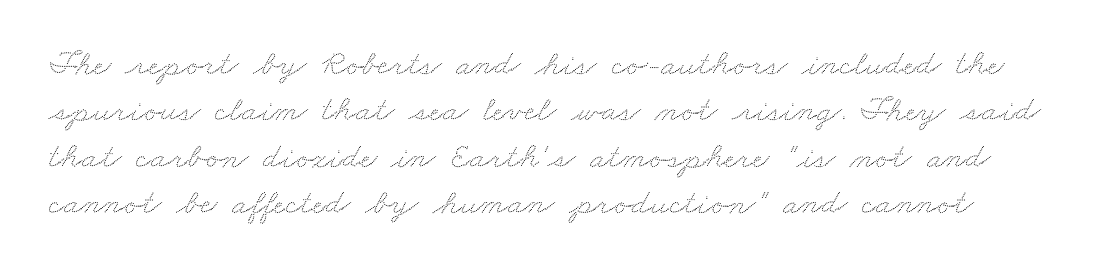
{"width": "wide", "stroke_contrast": "low", "x_height": "small", "monospaced": "no", "underline": "no", "line_spacing": "normal", "line_spacing_ratio": 1.29, "letter_spacing": "normal", "letter_spacing_em": 0.0, "glyph_px": 36}
